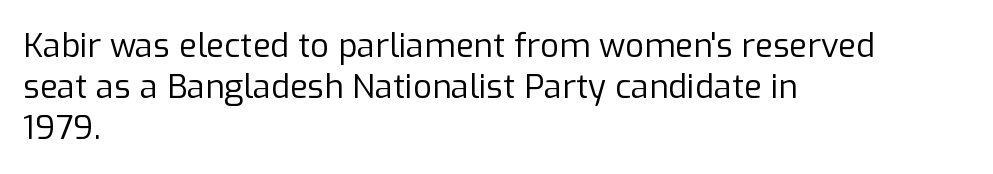
The image shows 33 px regular-weight sans-serif type, upright; set left-aligned, normal line spacing (1.25x), normal letter spacing, not underlined; low stroke contrast and a medium x-height.
